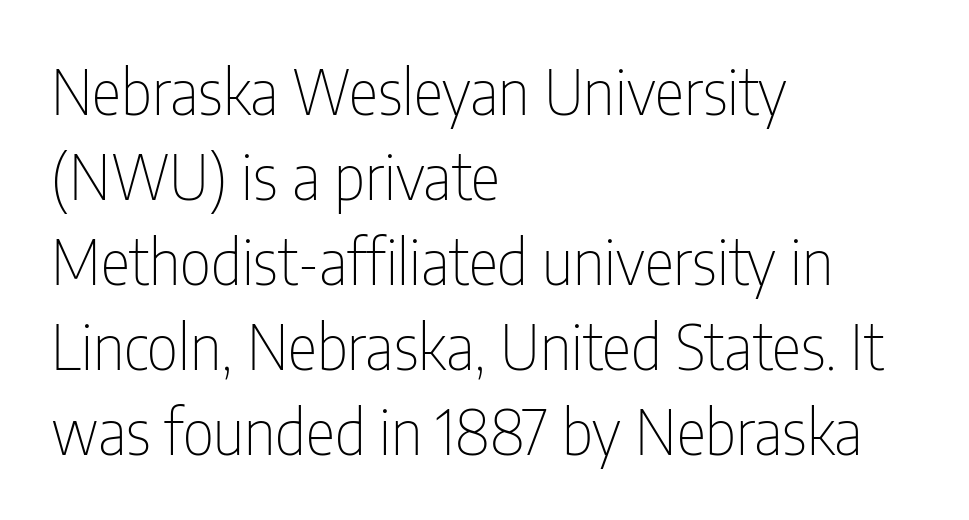
Character widths vary here, with narrow letters taking less room than wide ones. A typesetter would mark this as roman, not italic. The letters carry no serifs — their stems end cleanly without finishing strokes. These lines stack with their left ends in a neat column.
